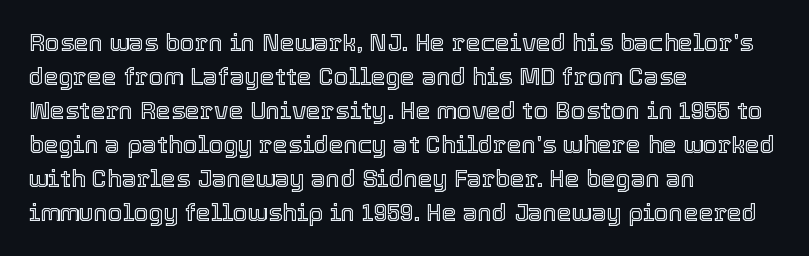
{"italic": "no", "underline": "no", "align": "left", "line_spacing": "normal", "line_spacing_ratio": 1.42, "letter_spacing": "normal", "letter_spacing_em": 0.0, "glyph_px": 24}
